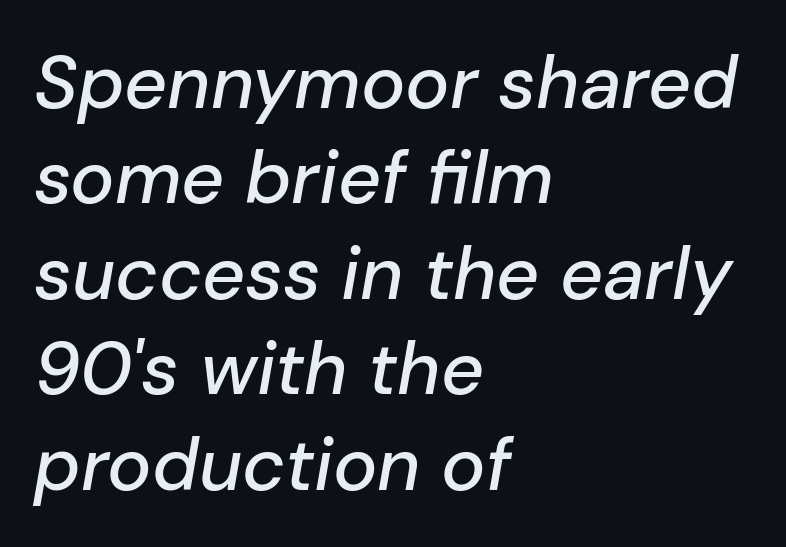
Style check: oblique. The passage shown is typed in a proportional face where columns would drift. The space directly below the letters is spotless. Layout note: lines flush left. Regular leading.
